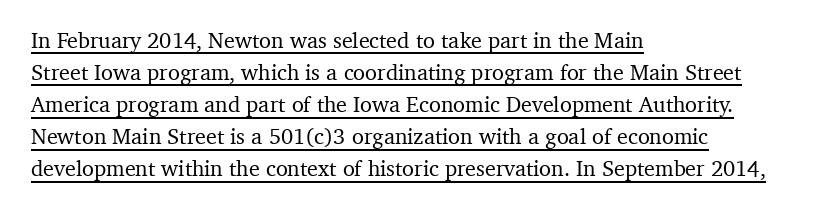
{"italic": "no", "underline": "yes", "align": "left", "line_spacing": "normal", "line_spacing_ratio": 1.46, "letter_spacing": "normal", "letter_spacing_em": 0.0, "glyph_px": 22}
